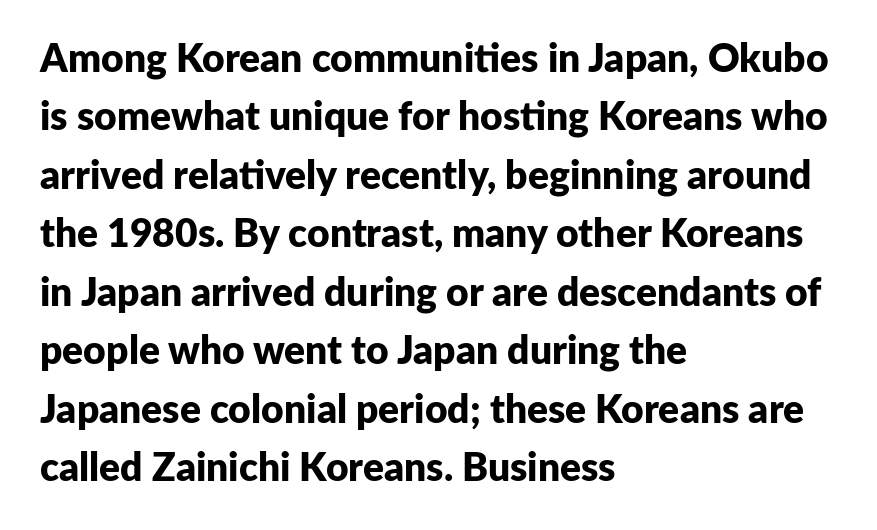
Q: Is the text bold? A: Yes.
Q: Is the text italic (slanted)? A: No, it is upright.
Q: Is the typeface a serif or a sans-serif typeface? A: Sans-serif.
Q: Is the text underlined? A: No.
Q: How is the paragraph aligned? A: Left-aligned.
Q: Is the spacing between letters normal or unusually wide? A: Normal.
Q: Is the spacing between lines tight, normal or loose? A: Normal.
Q: Width (condensed, normal, or wide)? A: Normal.
Q: Stroke contrast? A: Low.
Q: x-height? A: Medium.
Q: Monospaced? A: No.
